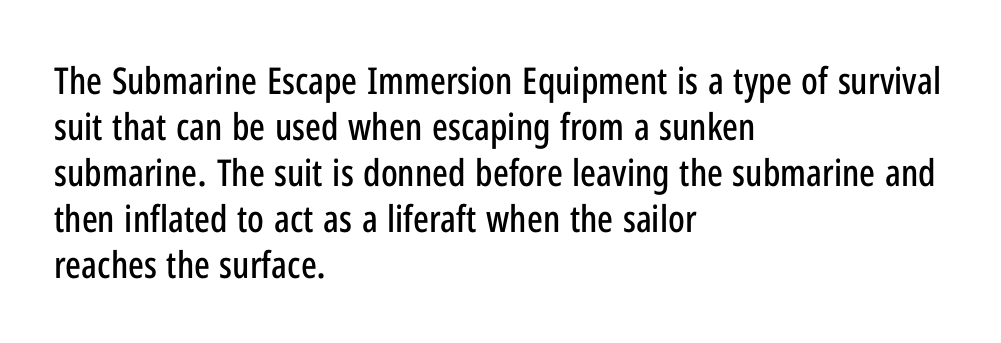
{"serif": "no", "italic": "no", "width": "condensed", "stroke_contrast": "low", "x_height": "medium", "monospaced": "no", "underline": "no", "align": "left", "line_spacing_ratio": 1.24, "letter_spacing": "normal", "letter_spacing_em": 0.0, "glyph_px": 37}
